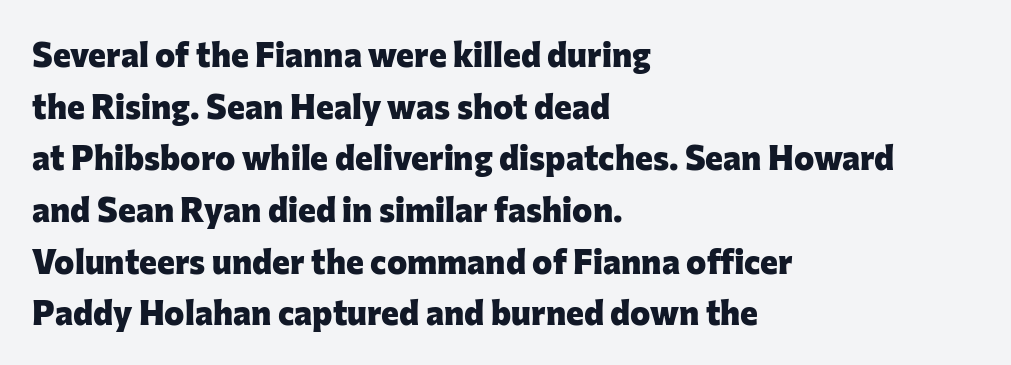
{"serif": "no", "italic": "no", "bold": "yes", "weight": "heavy", "width": "normal", "stroke_contrast": "low", "x_height": "medium", "monospaced": "no", "underline": "no", "align": "left", "line_spacing": "normal", "line_spacing_ratio": 1.52, "letter_spacing": "normal", "letter_spacing_em": 0.0, "glyph_px": 34}
